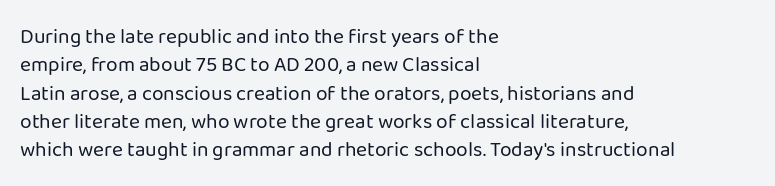
Q: Is the text bold? A: No.
Q: Is the text italic (slanted)? A: No, it is upright.
Q: Is the text underlined? A: No.
Q: How is the paragraph aligned? A: Left-aligned.
Q: Is the spacing between letters normal or unusually wide? A: Normal.
Q: Is the spacing between lines tight, normal or loose? A: Normal.
